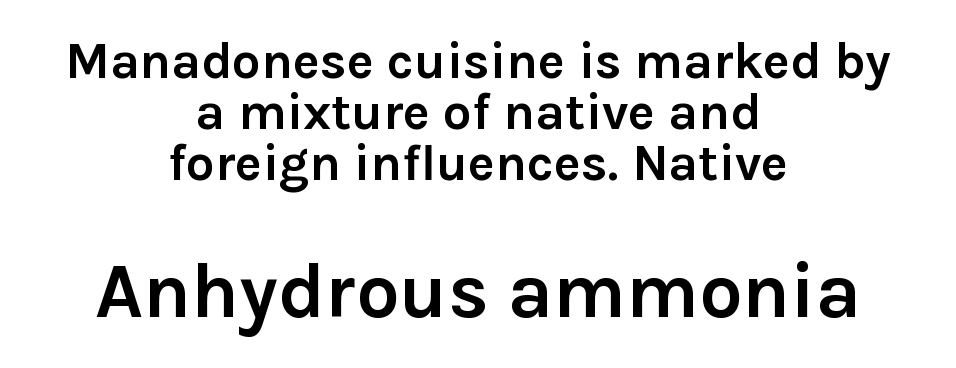
Rows of type sit shoulder to shoulder in the vertical direction. Alignment: centered. Nothing sits at the stroke ends, so this counts as sans-serif. You can tell it's not italic because the verticals are truly vertical.
